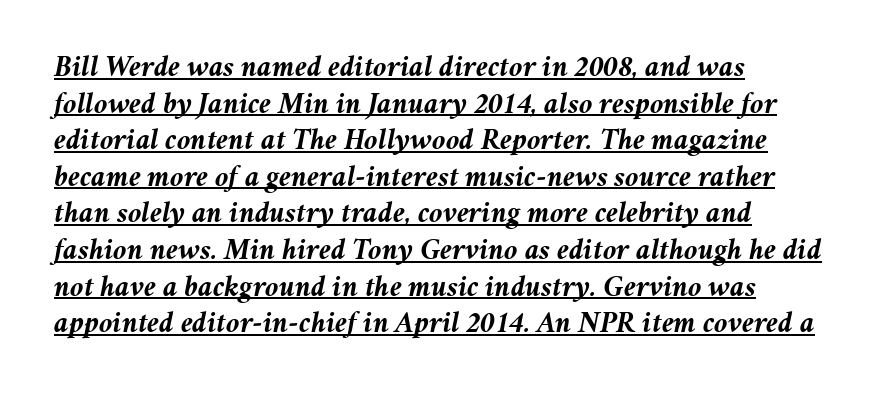
Q: Is the text bold? A: Yes.
Q: Is the text italic (slanted)? A: Yes, it leans right by about 11 degrees.
Q: Is the text underlined? A: Yes.
Q: How is the paragraph aligned? A: Left-aligned.
Q: Is the spacing between letters normal or unusually wide? A: Normal.
Q: Width (condensed, normal, or wide)? A: Normal.
Q: Stroke contrast? A: Medium.
Q: x-height? A: Medium.
Q: Monospaced? A: No.
